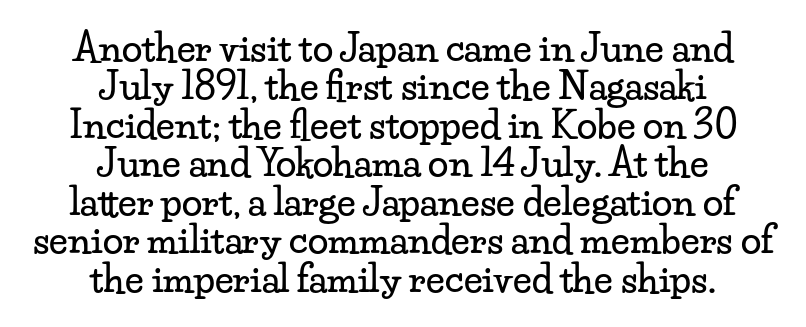
The image shows 37 px wide serif type, upright; set centered, tight line spacing (1.04x), normal letter spacing, not underlined; low stroke contrast and a small x-height.
